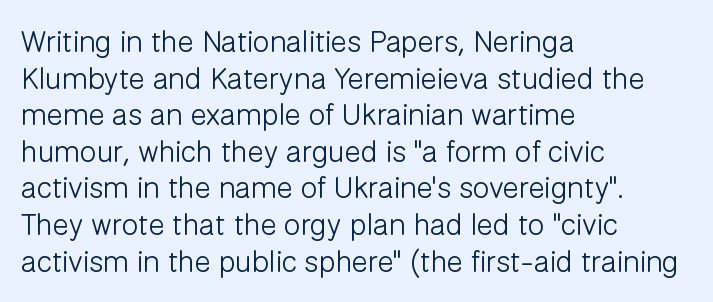
{"serif": "no", "italic": "no", "bold": "no", "weight": "light", "width": "normal", "stroke_contrast": "low", "x_height": "medium", "monospaced": "no", "underline": "no", "align": "left", "line_spacing_ratio": 1.22, "letter_spacing": "normal", "letter_spacing_em": 0.0, "glyph_px": 30}
